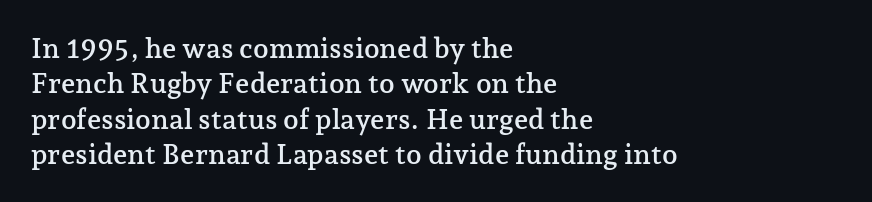
{"serif": "yes", "italic": "no", "width": "normal", "stroke_contrast": "low", "x_height": "medium", "monospaced": "no", "underline": "no", "align": "left", "line_spacing": "normal", "line_spacing_ratio": 1.26, "letter_spacing": "normal", "letter_spacing_em": 0.0, "glyph_px": 28}
